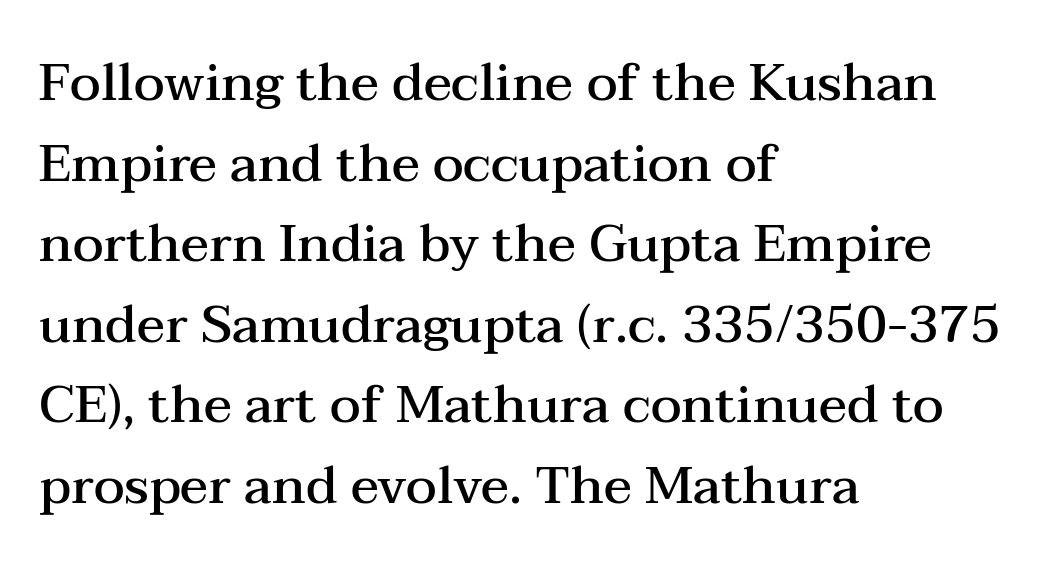
The rows are spaced the way most documents space them. Note: serifs present on the glyphs. Typeset ragged right — the left edge is the straight one. Ascenders rise straight up at ninety degrees. These words are printed semibold, heavier than regular yet not bold.
